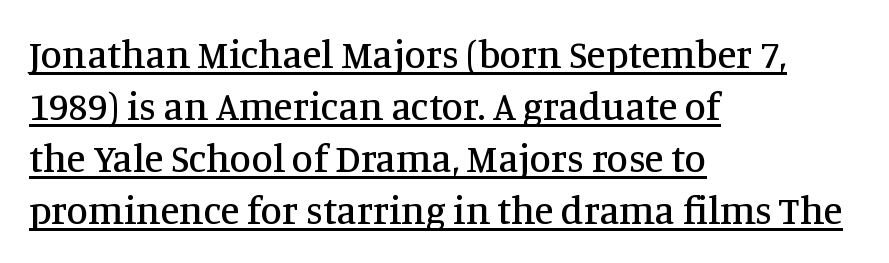
Q: Is the text italic (slanted)? A: No, it is upright.
Q: Is the typeface a serif or a sans-serif typeface? A: Serif.
Q: Is the text underlined? A: Yes.
Q: How is the paragraph aligned? A: Left-aligned.
Q: Is the spacing between letters normal or unusually wide? A: Normal.
Q: Is the spacing between lines tight, normal or loose? A: Normal.
Q: Width (condensed, normal, or wide)? A: Normal.
Q: Stroke contrast? A: Medium.
Q: x-height? A: Large.
Q: Monospaced? A: No.
